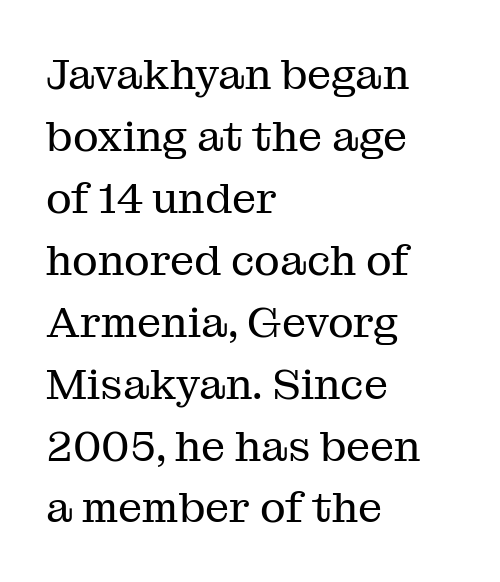
{"serif": "yes", "italic": "no", "bold": "no", "weight": "regular", "width": "normal", "stroke_contrast": "medium", "x_height": "medium", "monospaced": "no", "underline": "no", "align": "left", "line_spacing": "normal", "line_spacing_ratio": 1.44, "letter_spacing": "normal", "letter_spacing_em": 0.0, "glyph_px": 43}
